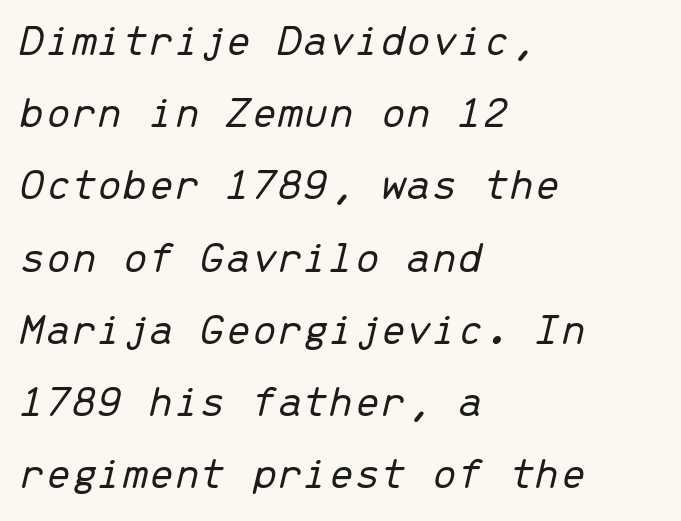
Q: Is the text bold? A: No.
Q: Is the text italic (slanted)? A: Yes, it leans right by about 13 degrees.
Q: Is the text underlined? A: No.
Q: How is the paragraph aligned? A: Left-aligned.
Q: Is the spacing between letters normal or unusually wide? A: Normal.
Q: Is the spacing between lines tight, normal or loose? A: Normal.
Q: Width (condensed, normal, or wide)? A: Normal.
Q: Stroke contrast? A: Low.
Q: x-height? A: Medium.
Q: Monospaced? A: Yes.
